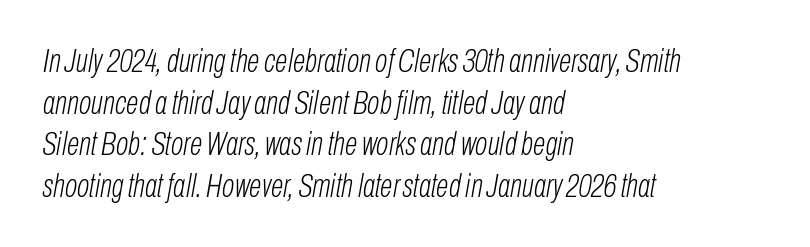
Characters follow at the spacing the type designer built in. Compared with a typical body face, this is equally light or lighter still. The lines sit at an ordinary, default distance from one another. The lines are quadded left.
